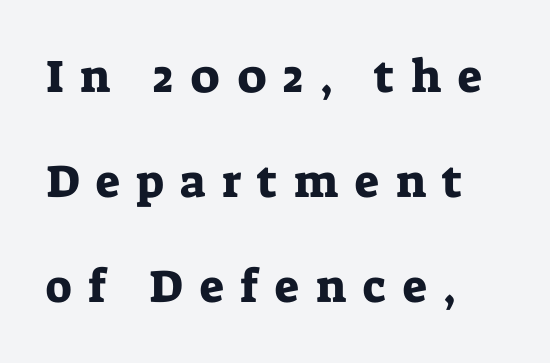
The lines in this sample share a left origin and differ only in where they stop. This sample uses expanded letter spacing, leaving extra air between glyphs. Posture: straight, roman, zero tilt. Character widths vary here, with narrow letters taking less room than wide ones. Serif or sans? Serif — the stroke terminals have little feet.
